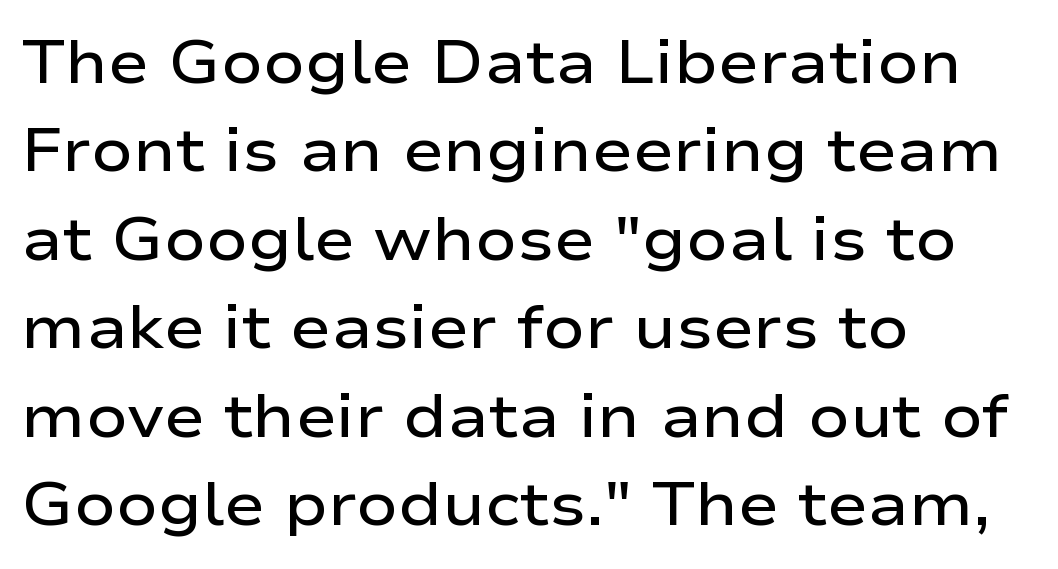
{"serif": "no", "italic": "no", "bold": "semi", "weight": "semibold", "width": "wide", "stroke_contrast": "low", "x_height": "medium", "monospaced": "no", "underline": "no", "align": "left", "line_spacing": "normal", "line_spacing_ratio": 1.45, "letter_spacing": "normal", "letter_spacing_em": 0.0, "glyph_px": 61}
